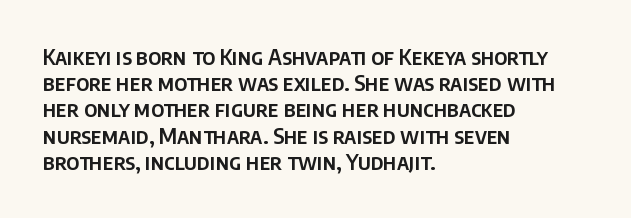
{"italic": "no", "underline": "no", "align": "left", "line_spacing": "normal", "line_spacing_ratio": 1.25, "letter_spacing": "normal", "letter_spacing_em": 0.0, "glyph_px": 21}
